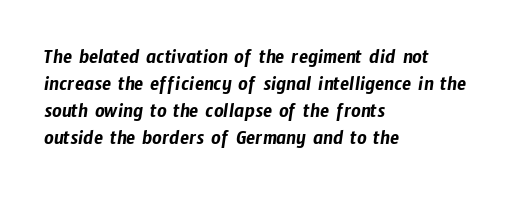
Q: Is the text underlined? A: No.
Q: How is the paragraph aligned? A: Left-aligned.
Q: Is the spacing between letters normal or unusually wide? A: Normal.
Q: Is the spacing between lines tight, normal or loose? A: Normal.
